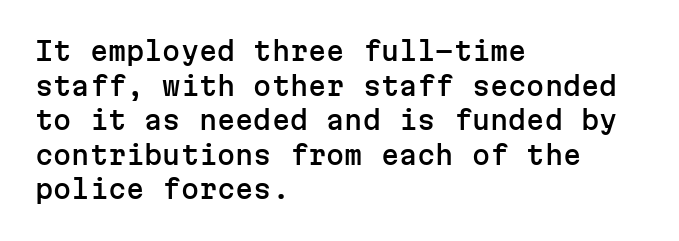
Reading down the block, your eye returns to a fixed left position each line. The line-height multiplier appears to be the usual default. Anything drawn beneath the words? Only blank space. Nope, not italic — everything's standing straight. No extra tracking has been applied to these lines.
